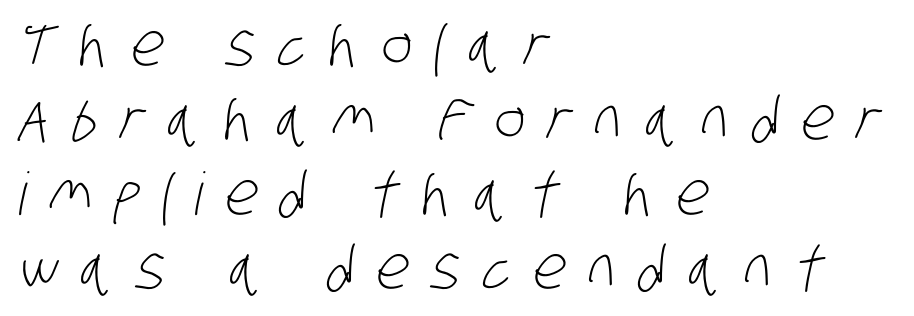
The typeface has the unassuming heft of standard copy or less. The rag falls on the right side of this text block. The horizontal fit of the characters is loose and conspicuously gappy. Decoration check: the copy has no underline. Successive baselines arrive at the customary interval.
